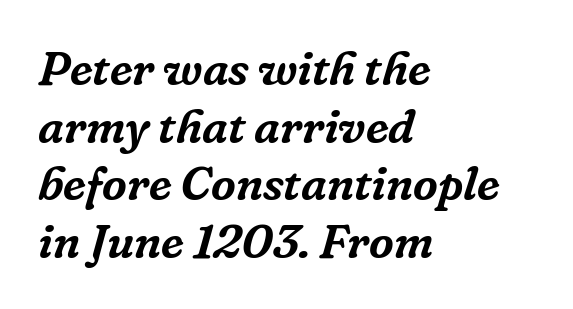
The image shows 48 px serif type, italic (leaning right); set left-aligned, line spacing 1.2x, normal letter spacing, not underlined; low stroke contrast and a medium x-height.
